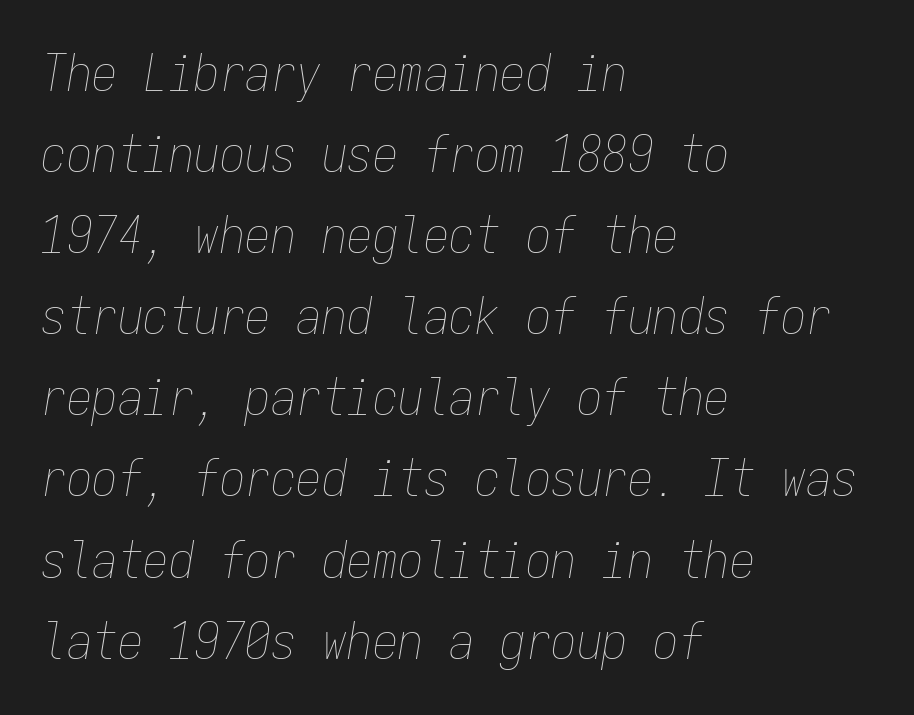
Q: Is the text bold? A: No.
Q: Is the text italic (slanted)? A: Yes, it leans right by about 9 degrees.
Q: Is the text underlined? A: No.
Q: How is the paragraph aligned? A: Left-aligned.
Q: Is the spacing between letters normal or unusually wide? A: Normal.
Q: Is the spacing between lines tight, normal or loose? A: Normal.
Q: Width (condensed, normal, or wide)? A: Condensed.
Q: Stroke contrast? A: Low.
Q: x-height? A: Medium.
Q: Monospaced? A: Yes.
